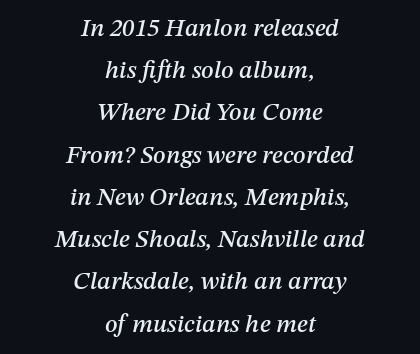
{"italic": "yes", "lean": "right", "slant_degrees": 12, "underline": "no", "align": "center", "line_spacing": "normal", "line_spacing_ratio": 1.69, "letter_spacing": "normal", "letter_spacing_em": 0.0, "glyph_px": 25}
